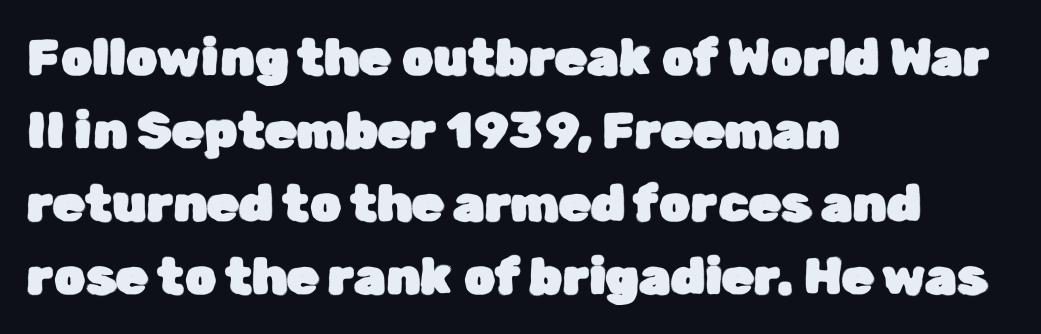
The font family rendered here belongs to the sans-serif group. Evenly set lines give the paragraph a standard silhouette. Words float on clear page, feet unadorned. Look at the tracking — it's just the regular setting, nothing added. A typesetter would call this proportional, since set widths differ per character.
